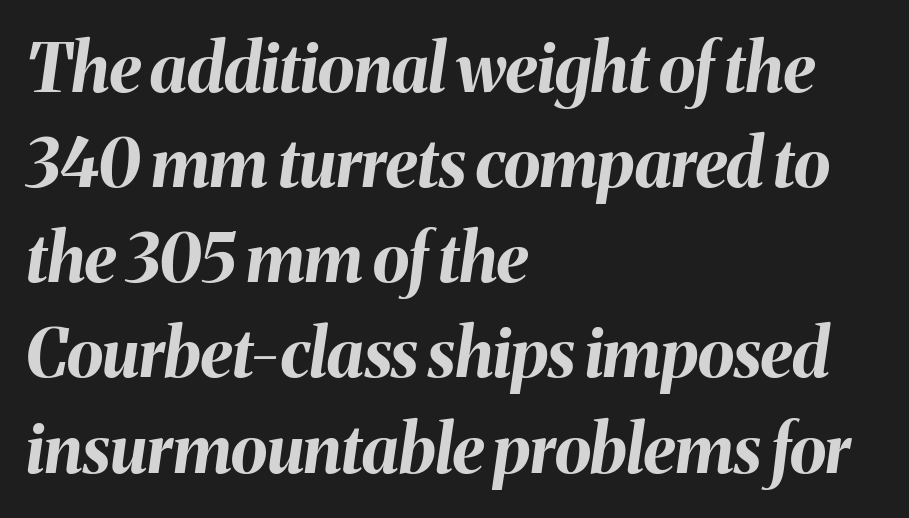
{"italic": "yes", "lean": "right", "slant_degrees": 8, "bold": "yes", "weight": "bold", "width": "normal", "stroke_contrast": "medium", "x_height": "medium", "monospaced": "no", "underline": "no", "align": "left", "line_spacing": "normal", "line_spacing_ratio": 1.42, "letter_spacing": "normal", "letter_spacing_em": 0.0, "glyph_px": 67}
